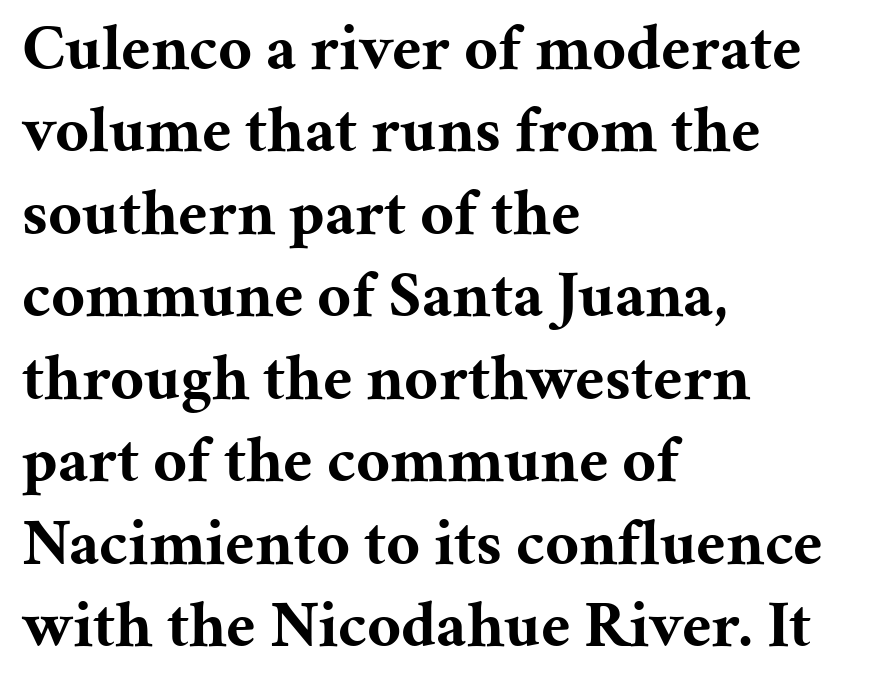
{"serif": "yes", "italic": "no", "bold": "yes", "weight": "bold", "width": "normal", "stroke_contrast": "medium", "x_height": "medium", "monospaced": "no", "underline": "no", "align": "left", "line_spacing": "normal", "line_spacing_ratio": 1.25, "letter_spacing": "normal", "letter_spacing_em": 0.0, "glyph_px": 66}
